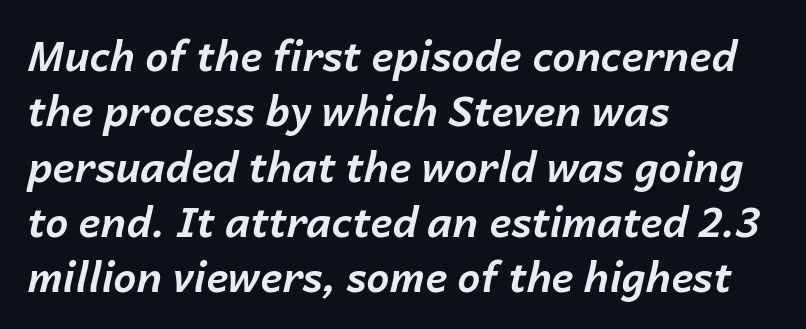
Q: Is the text bold? A: Yes.
Q: Is the text italic (slanted)? A: Yes, it leans right by about 14 degrees.
Q: Is the text underlined? A: No.
Q: How is the paragraph aligned? A: Left-aligned.
Q: Is the spacing between letters normal or unusually wide? A: Normal.
Q: Is the spacing between lines tight, normal or loose? A: Normal.
Q: Width (condensed, normal, or wide)? A: Normal.
Q: Stroke contrast? A: Low.
Q: x-height? A: Medium.
Q: Monospaced? A: No.
